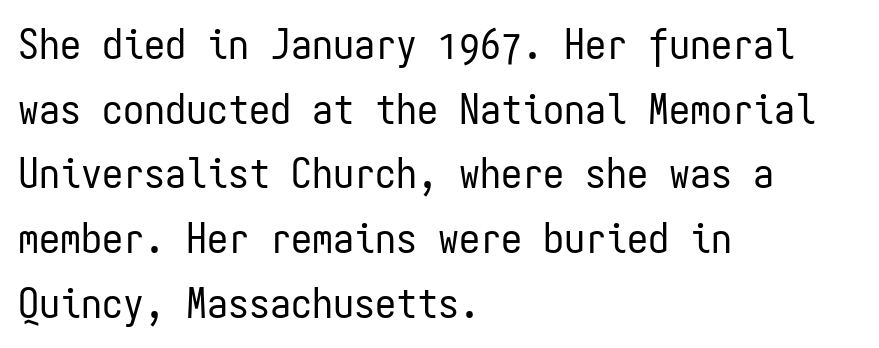
Q: Is the text bold? A: No.
Q: Is the text italic (slanted)? A: No, it is upright.
Q: Is the typeface a serif or a sans-serif typeface? A: Sans-serif.
Q: Is the text underlined? A: No.
Q: How is the paragraph aligned? A: Left-aligned.
Q: Is the spacing between letters normal or unusually wide? A: Normal.
Q: Is the spacing between lines tight, normal or loose? A: Normal.
Q: Width (condensed, normal, or wide)? A: Condensed.
Q: Stroke contrast? A: Low.
Q: x-height? A: Medium.
Q: Monospaced? A: Yes.
